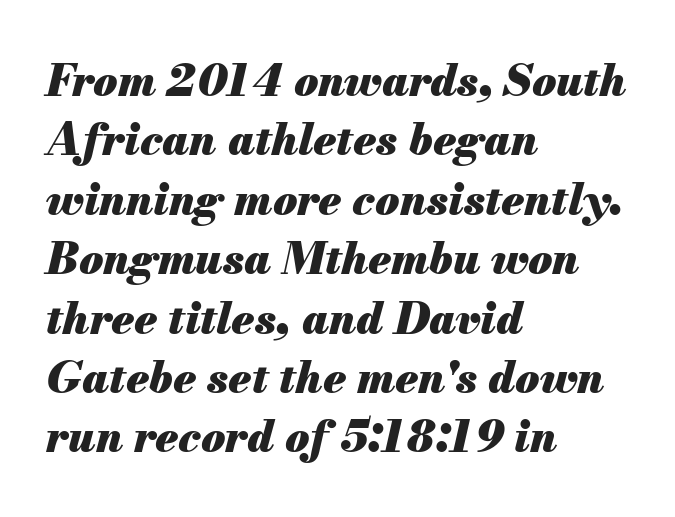
The image shows 44 px heavy type, italic (leaning right); set left-aligned, normal line spacing (1.35x), normal letter spacing, not underlined; medium stroke contrast and a small x-height.
